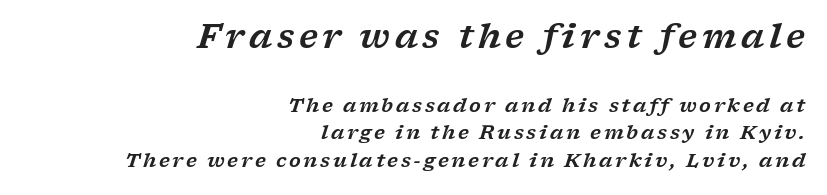
Q: Is the text italic (slanted)? A: Yes, it leans right by about 17 degrees.
Q: Is the typeface a serif or a sans-serif typeface? A: Serif.
Q: Is the text underlined? A: No.
Q: How is the paragraph aligned? A: Right-aligned.
Q: Is the spacing between lines tight, normal or loose? A: Normal.
Q: Which block of text is set in a larger size, the first (top) or the second (bottom)? A: The first (top) one.
Q: Width (condensed, normal, or wide)? A: Wide.
Q: Stroke contrast? A: Low.
Q: x-height? A: Medium.
Q: Monospaced? A: No.
